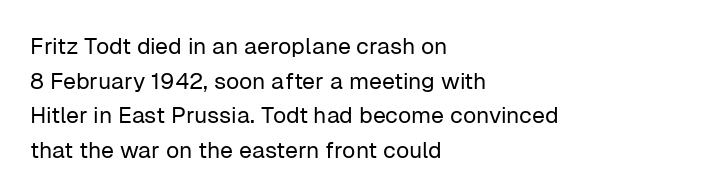
The image shows 23 px text type, upright; set left-aligned, normal line spacing (1.51x), normal letter spacing, not underlined.
